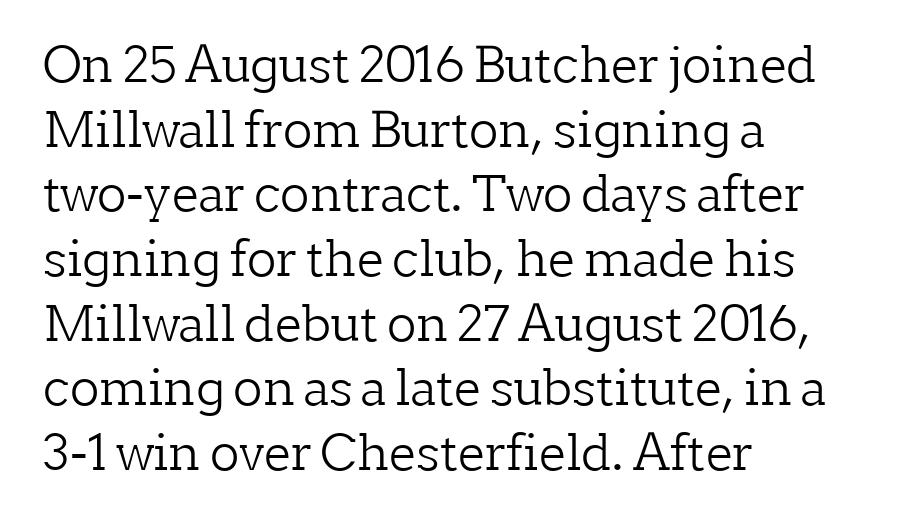
Q: Is the text bold? A: No.
Q: Is the text italic (slanted)? A: No, it is upright.
Q: Is the typeface a serif or a sans-serif typeface? A: Serif.
Q: Is the text underlined? A: No.
Q: How is the paragraph aligned? A: Left-aligned.
Q: Is the spacing between letters normal or unusually wide? A: Normal.
Q: Is the spacing between lines tight, normal or loose? A: Normal.
Q: Width (condensed, normal, or wide)? A: Normal.
Q: Stroke contrast? A: Low.
Q: x-height? A: Medium.
Q: Monospaced? A: No.
